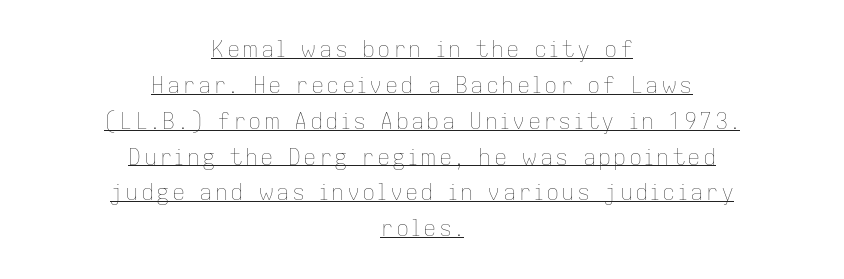
The image shows 22 px text type, upright; set centered, normal line spacing (1.63x), underlined.
